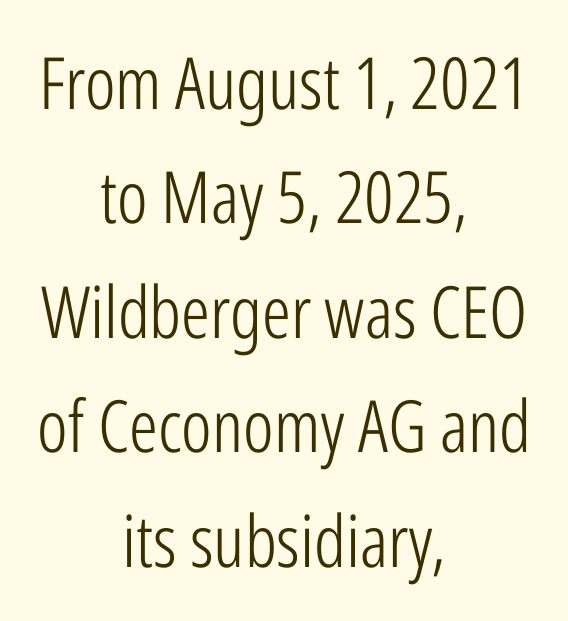
Q: Is the text bold? A: No.
Q: Is the text italic (slanted)? A: No, it is upright.
Q: Is the typeface a serif or a sans-serif typeface? A: Sans-serif.
Q: Is the text underlined? A: No.
Q: How is the paragraph aligned? A: Centered.
Q: Is the spacing between letters normal or unusually wide? A: Normal.
Q: Is the spacing between lines tight, normal or loose? A: Normal.
Q: Width (condensed, normal, or wide)? A: Condensed.
Q: Stroke contrast? A: Low.
Q: x-height? A: Medium.
Q: Monospaced? A: No.
